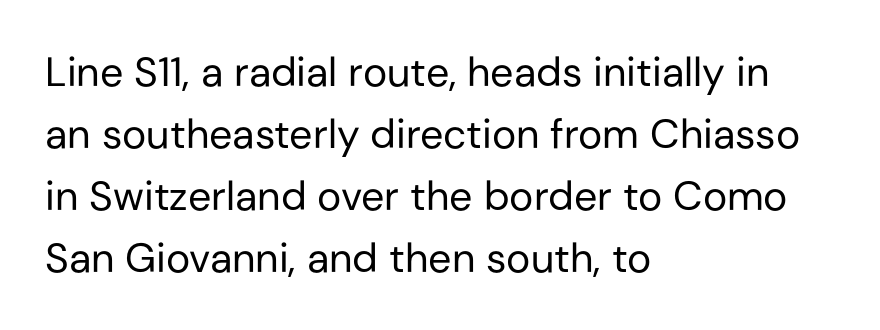
The image shows 41 px regular-weight sans-serif type, upright; set left-aligned, normal line spacing (1.51x), normal letter spacing, not underlined; low stroke contrast and a medium x-height.
